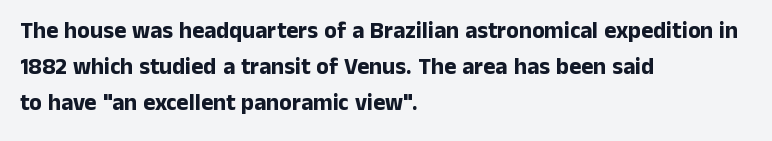
The line-height multiplier appears to be the usual default. Plain, unruled lines of type. The type is set solid horizontally, with unmodified tracking. Horizontal alignment here is leftward, the default for most running prose. Does the weight exceed regular? Yes, all the way to bold.
